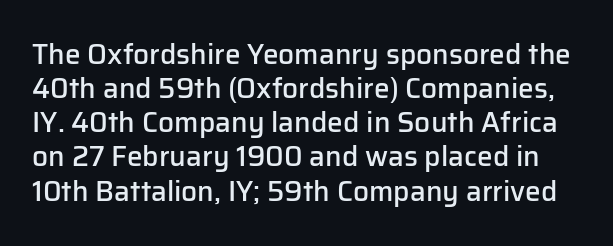
Q: Is the text bold? A: Semi-bold.
Q: Is the text italic (slanted)? A: No, it is upright.
Q: Is the typeface a serif or a sans-serif typeface? A: Sans-serif.
Q: Is the text underlined? A: No.
Q: Is the spacing between letters normal or unusually wide? A: Normal.
Q: Width (condensed, normal, or wide)? A: Normal.
Q: Stroke contrast? A: Low.
Q: x-height? A: Medium.
Q: Monospaced? A: No.
